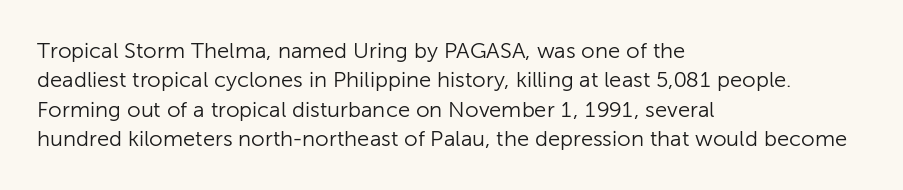
The image shows 22 px text type, upright; set left-aligned, normal line spacing (1.34x), normal letter spacing, not underlined.
